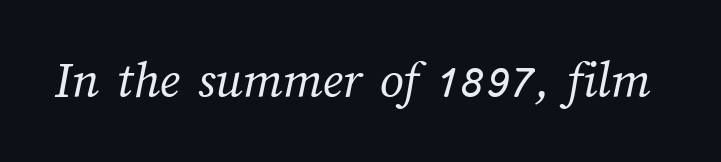
The rendering keeps characters at their native spacing. This reads as an unemphasized weight, regular at the heaviest. The specimen omits any rule beneath the text block's lines. You could not count columns in this text — the font is proportionally spaced.
